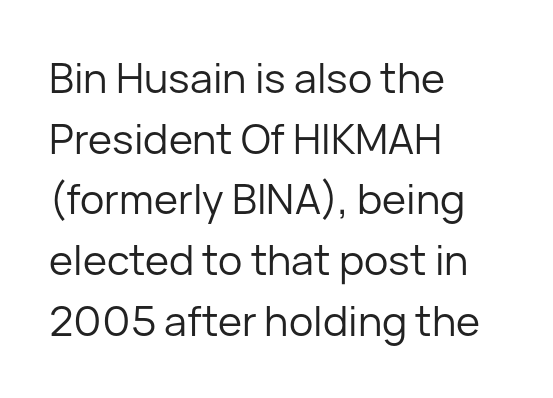
Has an underline been added? It has not. Does the copy run flush right? No — it runs flush left. Do the characters align in a grid? No, the font is proportional. The gaps between neighbouring characters are ordinary and unremarkable. Unlike italic type, these characters show no tilt at all. Think standard paragraph weight, or any step lighter than that.
